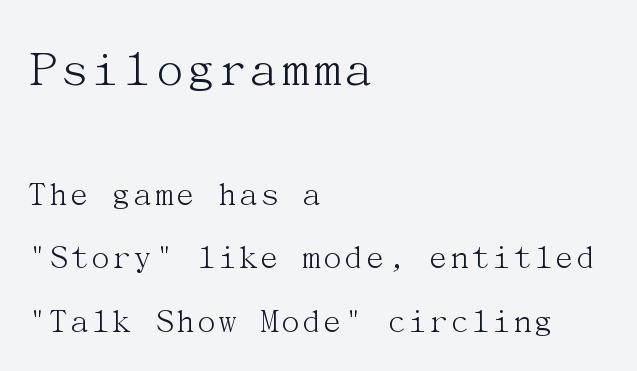
This rendering leaves character spacing at its baseline value. It's the straight-up-and-down kind of type. This sample uses a serif face. No word sits above an underline. Horizontal alignment here is leftward, the default for most running prose.
